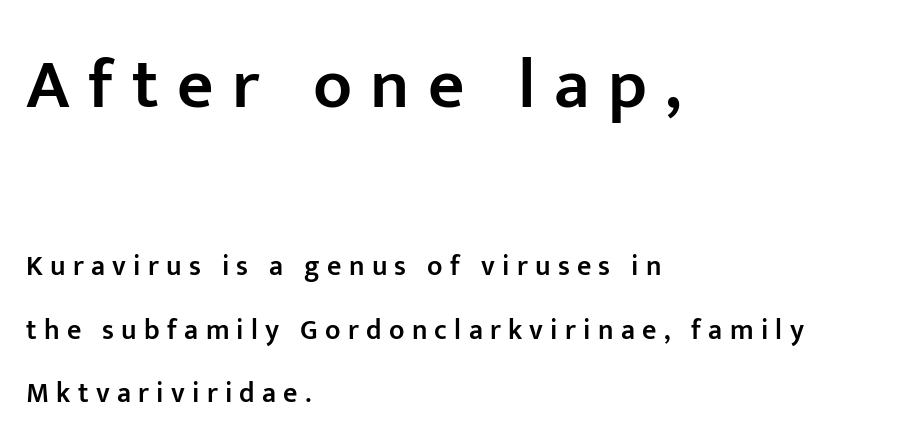
The space between consecutive lines is lavish. Do the letters lean? They stand straight. No word sits above an underline. Bigger letters appear in the top chunk; the bottom chunk is reduced.
